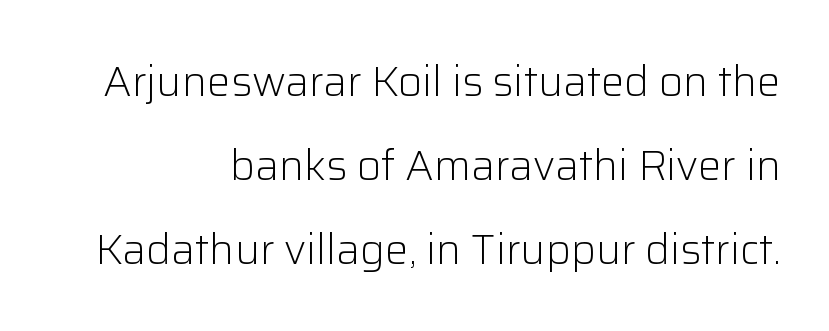
Q: Is the text bold? A: No.
Q: Is the text italic (slanted)? A: No, it is upright.
Q: Is the typeface a serif or a sans-serif typeface? A: Sans-serif.
Q: Is the text underlined? A: No.
Q: How is the paragraph aligned? A: Right-aligned.
Q: Is the spacing between letters normal or unusually wide? A: Normal.
Q: Is the spacing between lines tight, normal or loose? A: Loose.
Q: Width (condensed, normal, or wide)? A: Normal.
Q: Stroke contrast? A: Low.
Q: x-height? A: Medium.
Q: Monospaced? A: No.
